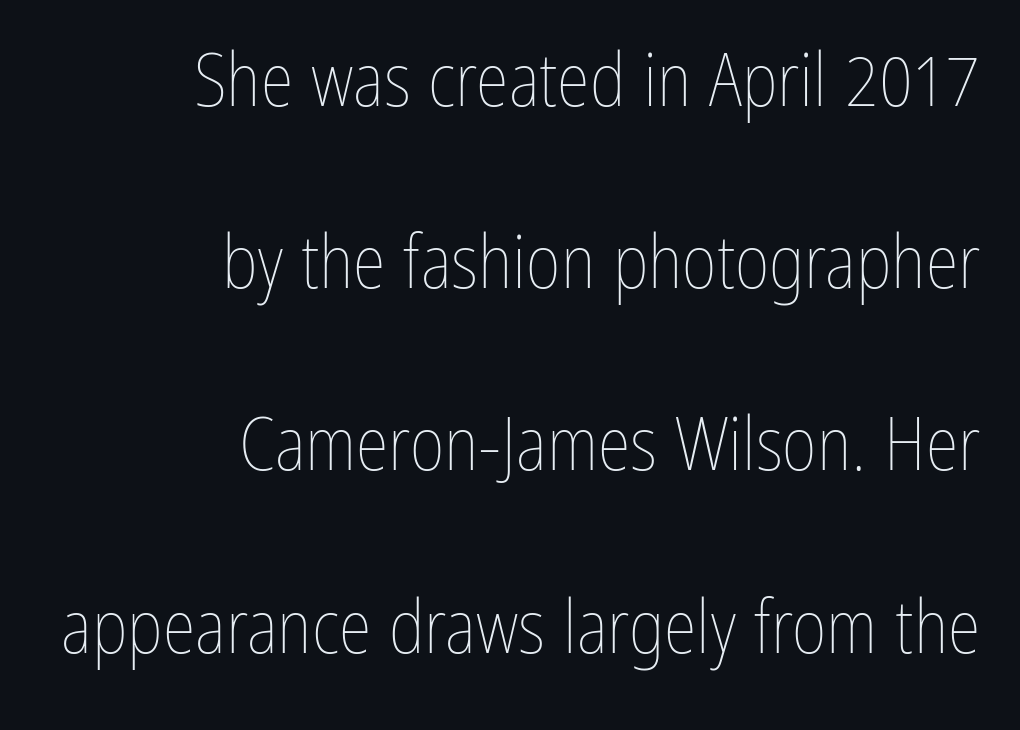
Do the characters align in a grid? No, the font is proportional. The characters are drawn with everyday or finer stroke widths. The text block is weighted toward the right margin, trailing off unevenly leftward. In terms of posture, this sample is upright.
